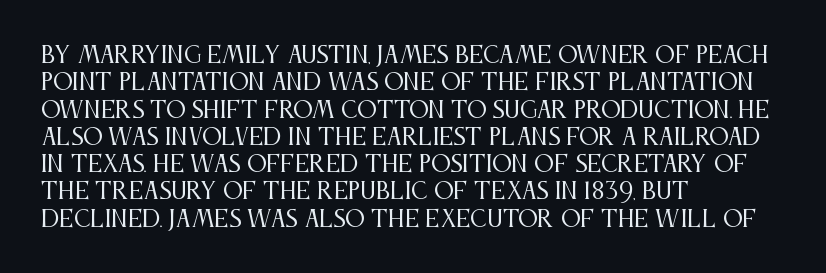
The image shows 22 px text type, upright; set left-aligned, line spacing 1.24x, normal letter spacing, not underlined.
